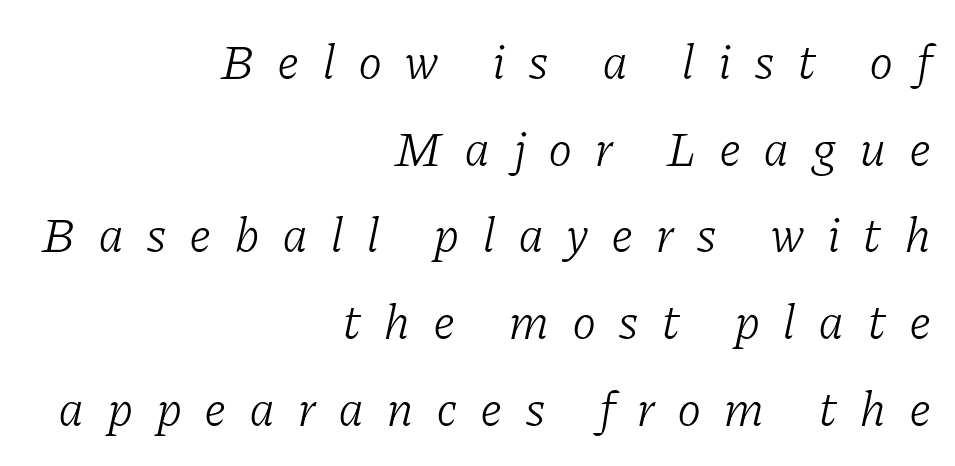
The image shows 49 px light serif type, italic (leaning right); set right-aligned, line spacing 1.77x, unusually wide letter spacing (+0.45 em), not underlined; low stroke contrast and a medium x-height.
